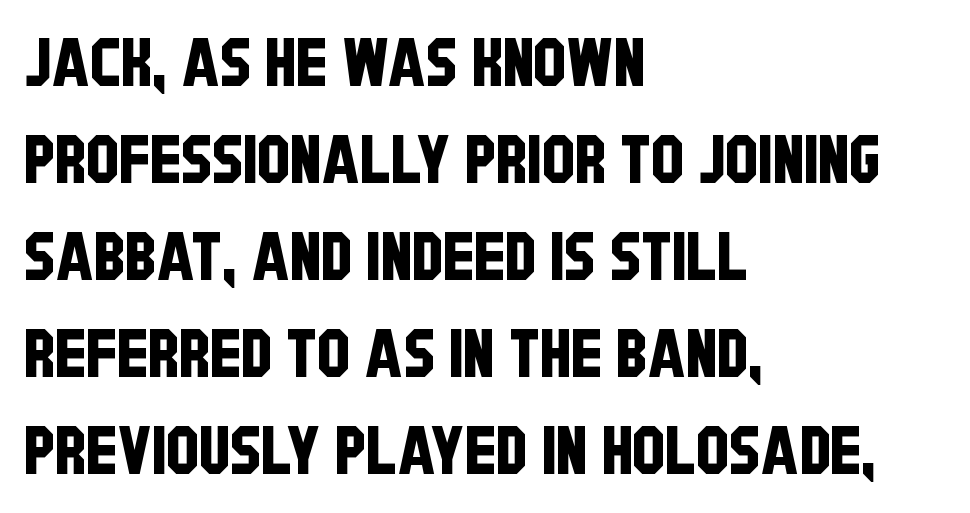
This sample has the flowing, uneven cadence of proportional lettering. Glyph-to-glyph distance matches everyday printed text. Does the type have serifs? No, each stem ends abruptly. The rag falls on the right side of this text block. Normally led — the rows are evenly, conventionally spaced.
